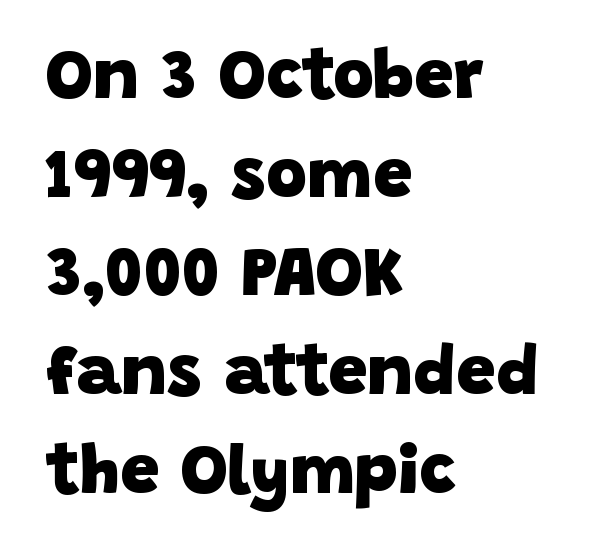
Each letter keeps its own natural width here, so spacing adapts to shape. Leftover space on each line is placed entirely after the last word. Serif or sans? Sans — the stroke terminals are bare. Leading matches the norm, producing a regular column.
